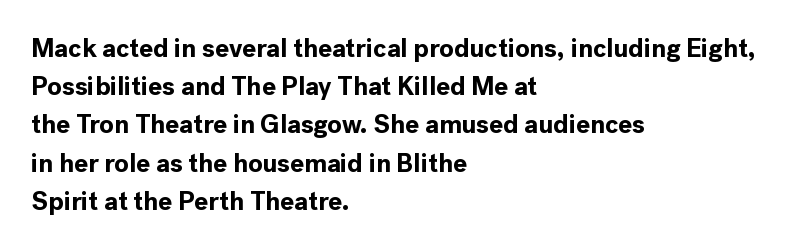
Q: Is the text bold? A: Yes.
Q: Is the text italic (slanted)? A: No, it is upright.
Q: Is the text underlined? A: No.
Q: How is the paragraph aligned? A: Left-aligned.
Q: Is the spacing between letters normal or unusually wide? A: Normal.
Q: Is the spacing between lines tight, normal or loose? A: Normal.
